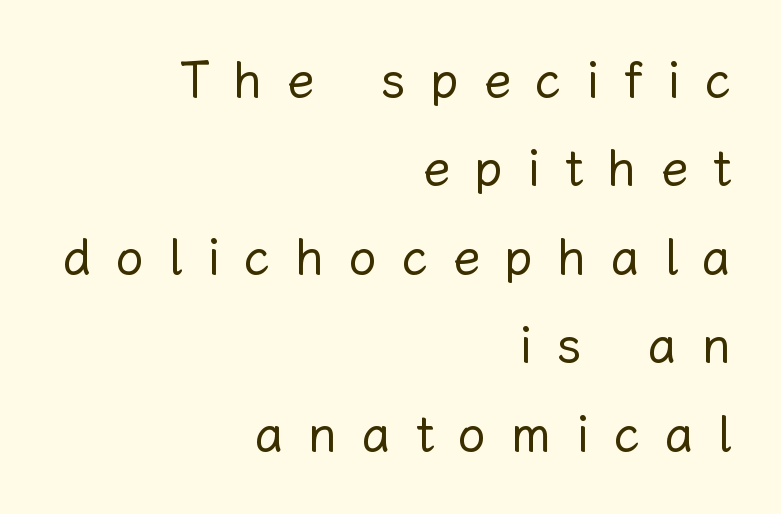
The rag falls on the left side of this text block. A quiet, ordinary-to-light weight characterises the typeface. Descender tails drop into unmarked territory. This is roman type, the default non-slanted kind. The tracking reads as deliberately expanded to a designer's eye.
